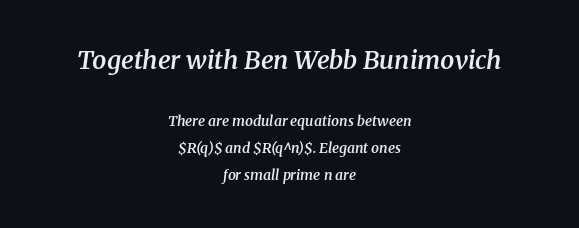
Students, observe: this is what heavily led, spacious text looks like. Nobody drew a line under any word here. Words appear dense and cohesive because spacing is normal. Emphasis-style slanted type is in use. In CSS terms this would be text-align: center. Stems and bowls a touch heavier than normal — semibold.
